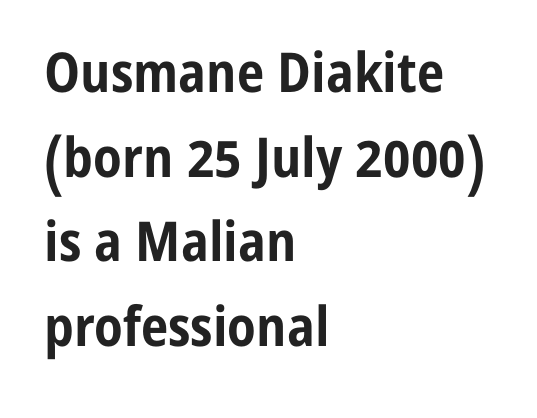
The text block is weighted toward the left margin, trailing off unevenly rightward. Compared with an ordinary text face, these strokes are far heavier — a full bold. Horizontal bands of white between lines are of average thickness. The type sits square on the baseline with zero lean. Tracking here is standard; glyphs follow each other at the usual distance.
